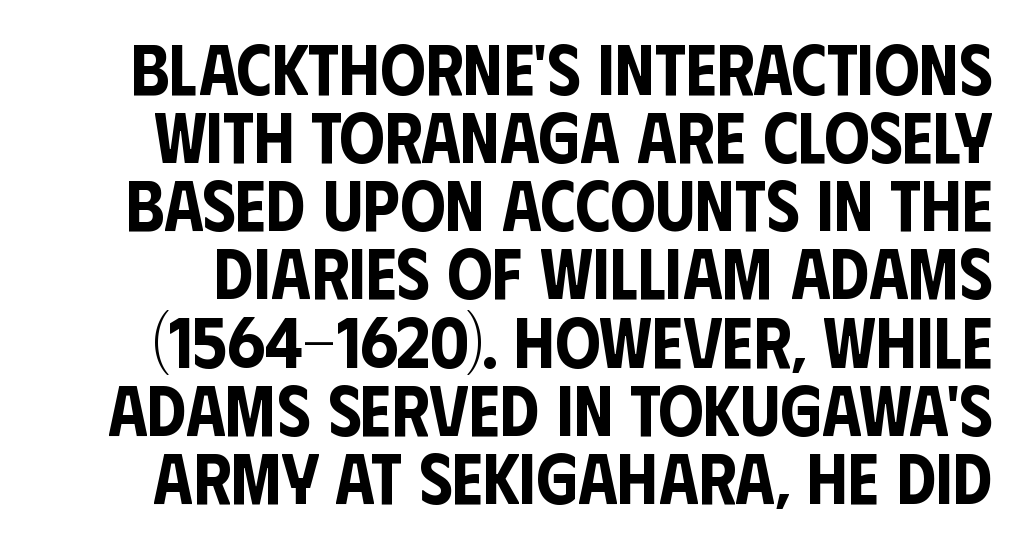
{"serif": "no", "italic": "no", "width": "condensed", "stroke_contrast": "low", "x_height": "large", "monospaced": "no", "underline": "no", "line_spacing": "tight", "line_spacing_ratio": 0.96, "letter_spacing": "normal", "letter_spacing_em": 0.0, "glyph_px": 71}
